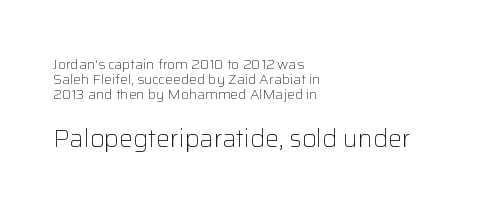
The image shows 25 px text type, upright; set left-aligned, tight line spacing (1.06x), normal letter spacing, not underlined; the second (bottom) block is 1.79x larger.
